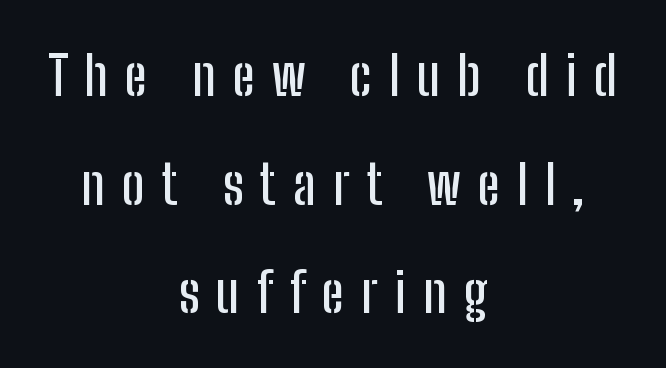
The image shows 54 px condensed sans-serif type, upright; set centered, loose line spacing (2.01x), unusually wide letter spacing (+0.31 em), not underlined; low stroke contrast and a medium x-height.
